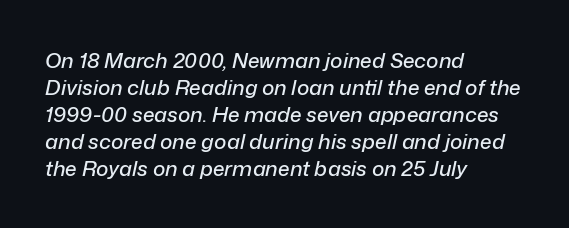
The image shows 21 px text type, italic (leaning right); set left-aligned, normal line spacing (1.28x), normal letter spacing, not underlined.
